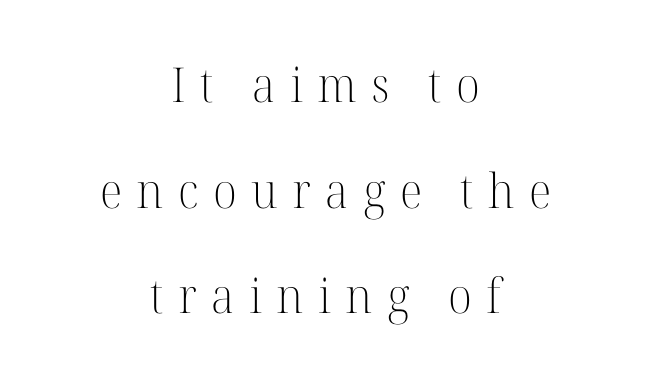
The image shows 48 px light serif type, upright; set centered, loose line spacing (2.2x), unusually wide letter spacing (+0.3 em), not underlined; high stroke contrast and a medium x-height.
